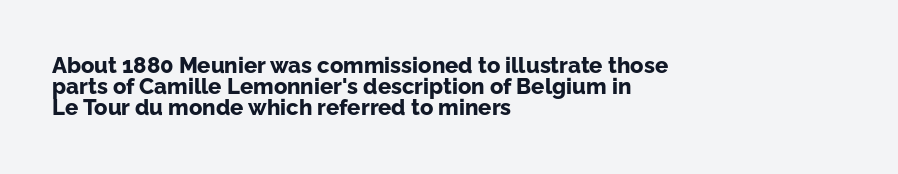
Q: Is the text bold? A: Yes.
Q: Is the text italic (slanted)? A: No, it is upright.
Q: Is the text underlined? A: No.
Q: How is the paragraph aligned? A: Left-aligned.
Q: Is the spacing between letters normal or unusually wide? A: Normal.
Q: Is the spacing between lines tight, normal or loose? A: Tight.
